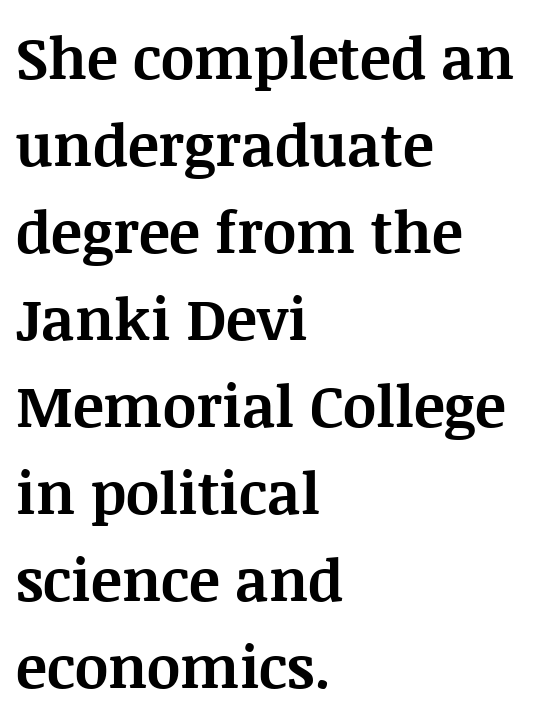
{"serif": "yes", "italic": "no", "bold": "yes", "weight": "bold", "width": "normal", "stroke_contrast": "medium", "x_height": "large", "monospaced": "no", "underline": "no", "align": "left", "line_spacing": "normal", "line_spacing_ratio": 1.5, "letter_spacing": "normal", "letter_spacing_em": 0.0, "glyph_px": 58}
